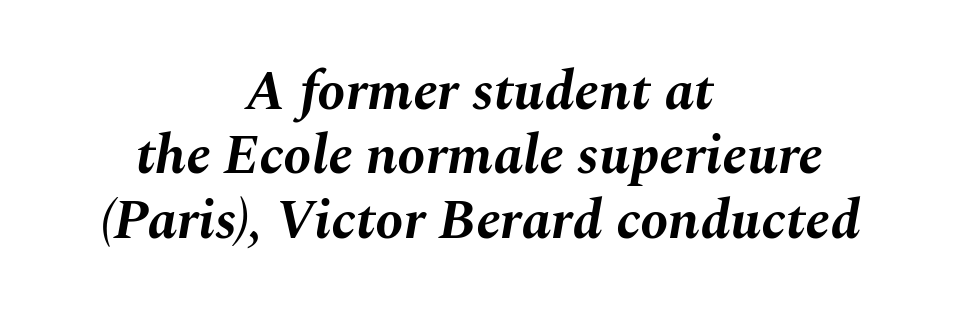
Any mark beneath the type? The region is blank. Vertically, the passage feels compressed, each row crowding the next. The type is set solid horizontally, with unmodified tracking. Bold? Absolutely — the strokes are thick and heavy.
